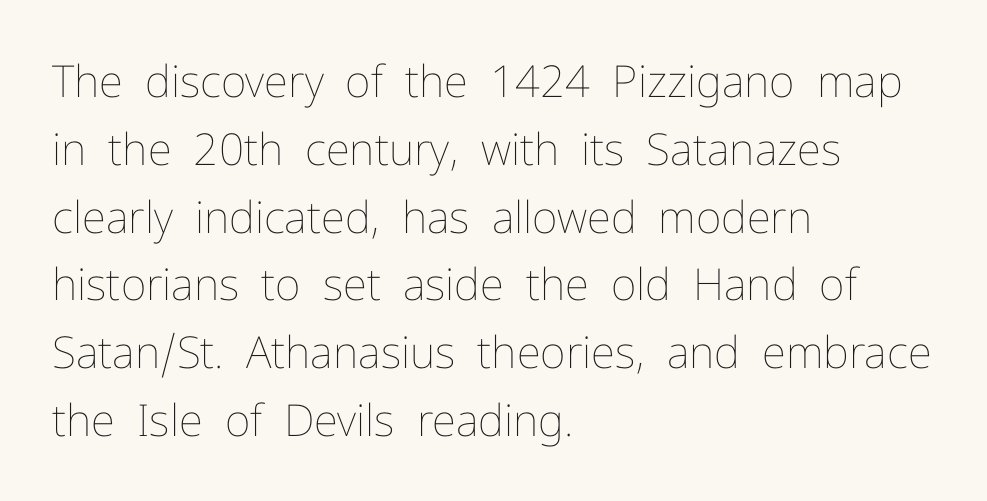
The image shows 44 px thin type, upright; set left-aligned, normal line spacing (1.54x), normal letter spacing, not underlined; low stroke contrast and a medium x-height.
